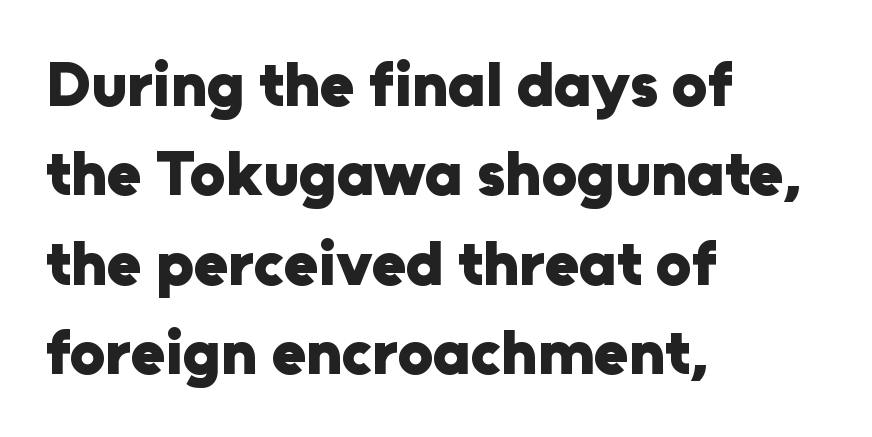
Summary of weight: heavy, a full bold. Varying glyph widths throughout — classic text-font behaviour. If you drew a line through each stem, it would be perfectly vertical. This sample uses a sans-serif face. Leading: standard.
